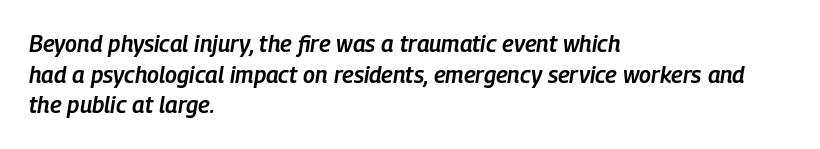
The image shows 23 px text type, italic (leaning right); set left-aligned, normal line spacing (1.33x), normal letter spacing, not underlined.
